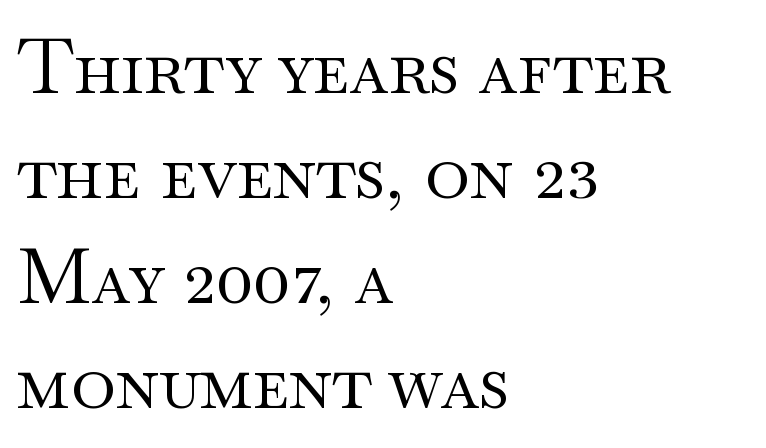
In CSS terms this would be text-align: left. The face used here is proportionally spaced, like ordinary book or web type. The font sits on the lighter half of the weight spectrum, regular included. Leading: standard.
